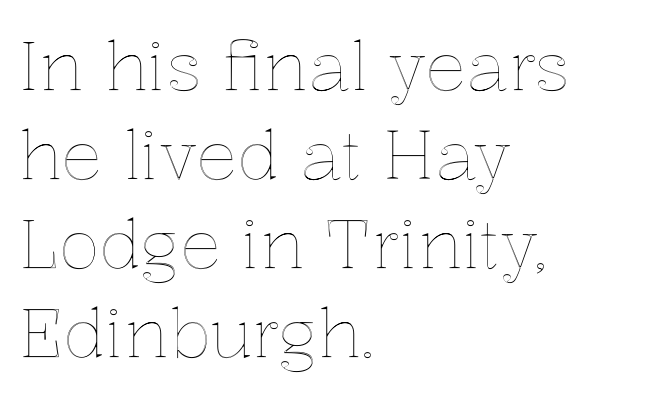
No extra tracking has been applied to these lines. The lettering holds an erect, upright posture throughout. Alignment: flush left. Summary of vertical rhythm: regular, with standard interline spacing.
